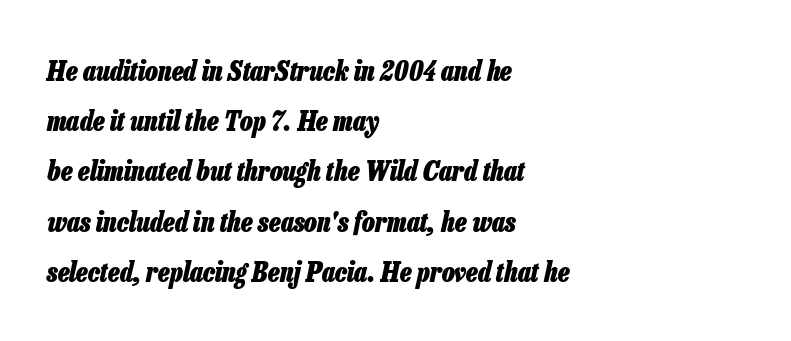
{"italic": "yes", "lean": "right", "slant_degrees": 13, "bold": "yes", "underline": "no", "align": "left", "line_spacing_ratio": 1.86, "letter_spacing": "normal", "letter_spacing_em": 0.0, "glyph_px": 27}
